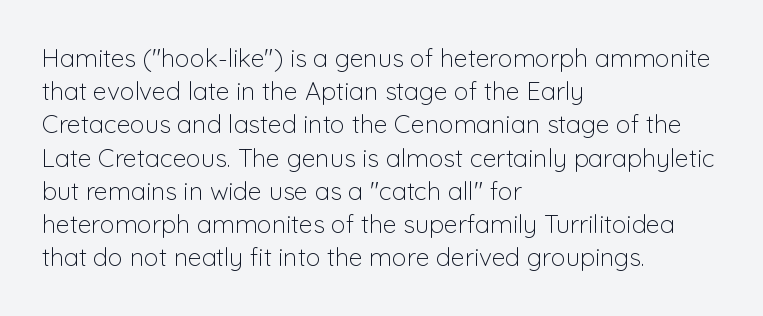
Q: Is the text bold? A: No.
Q: Is the text italic (slanted)? A: No, it is upright.
Q: Is the text underlined? A: No.
Q: How is the paragraph aligned? A: Left-aligned.
Q: Is the spacing between letters normal or unusually wide? A: Normal.
Q: Is the spacing between lines tight, normal or loose? A: Normal.
